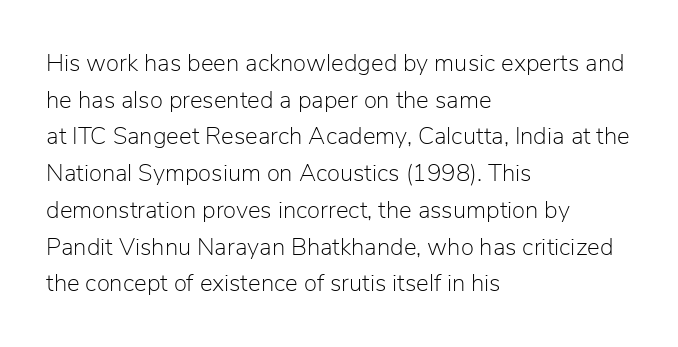
{"italic": "no", "bold": "no", "underline": "no", "align": "left", "line_spacing": "normal", "line_spacing_ratio": 1.53, "letter_spacing": "normal", "letter_spacing_em": 0.0, "glyph_px": 24}
